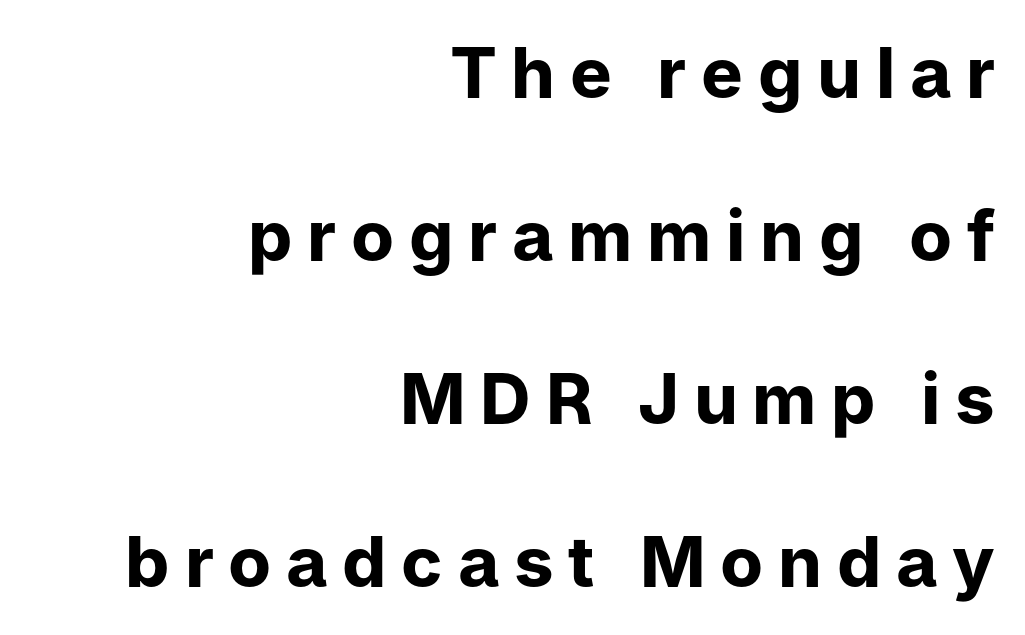
{"serif": "no", "italic": "no", "bold": "yes", "weight": "bold", "width": "normal", "stroke_contrast": "low", "x_height": "medium", "monospaced": "no", "underline": "no", "align": "right", "line_spacing": "loose", "line_spacing_ratio": 2.33, "letter_spacing": "wide", "letter_spacing_em": 0.21, "glyph_px": 70}
